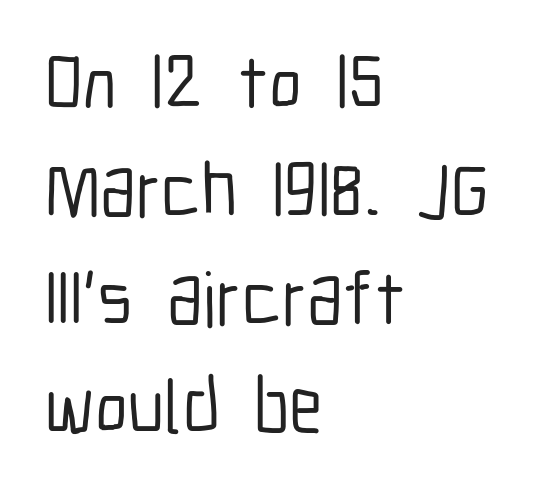
The image shows 76 px condensed sans-serif type, upright; set left-aligned, normal line spacing (1.42x), normal letter spacing, not underlined; low stroke contrast and a medium x-height.
